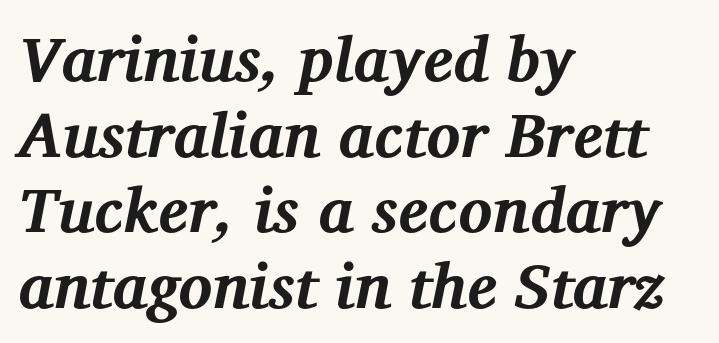
The image shows 63 px bold serif type, italic (leaning right); set left-aligned, line spacing 1.2x, normal letter spacing, not underlined; medium stroke contrast and a medium x-height.
